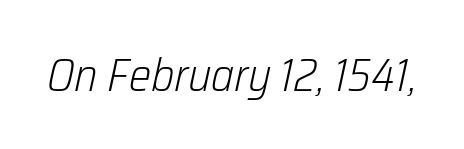
The image shows 47 px light, condensed type, italic (leaning right); set normal letter spacing, not underlined; low stroke contrast and a medium x-height.
